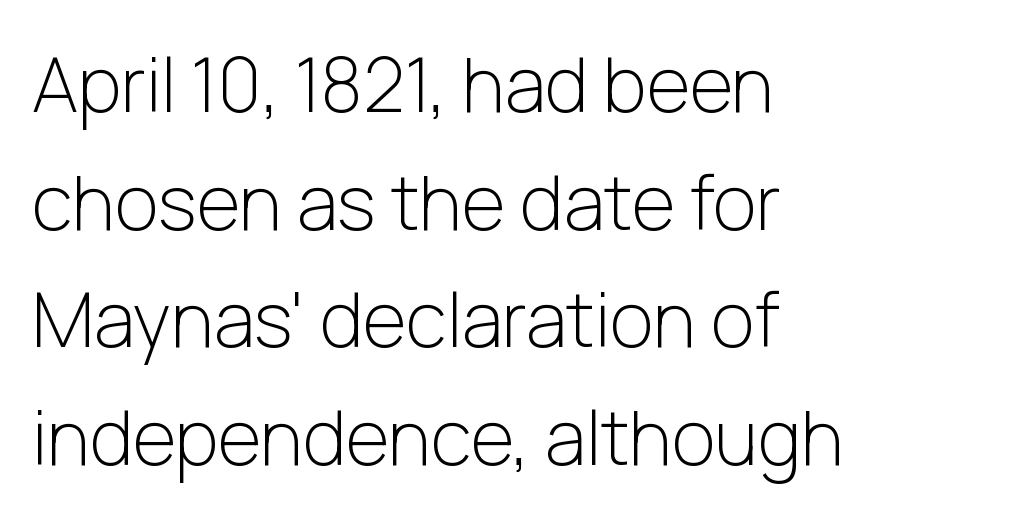
Q: Is the text bold? A: No.
Q: Is the text italic (slanted)? A: No, it is upright.
Q: Is the typeface a serif or a sans-serif typeface? A: Sans-serif.
Q: Is the text underlined? A: No.
Q: How is the paragraph aligned? A: Left-aligned.
Q: Is the spacing between letters normal or unusually wide? A: Normal.
Q: Is the spacing between lines tight, normal or loose? A: Normal.
Q: Width (condensed, normal, or wide)? A: Normal.
Q: Stroke contrast? A: Low.
Q: x-height? A: Medium.
Q: Monospaced? A: No.
